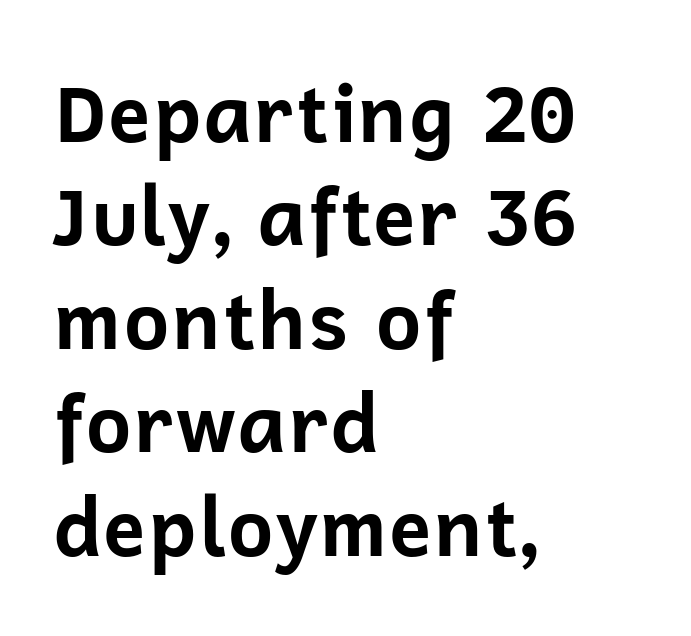
Q: Is the text bold? A: Yes.
Q: Is the text italic (slanted)? A: No, it is upright.
Q: Is the typeface a serif or a sans-serif typeface? A: Sans-serif.
Q: Is the text underlined? A: No.
Q: How is the paragraph aligned? A: Left-aligned.
Q: Is the spacing between letters normal or unusually wide? A: Normal.
Q: Is the spacing between lines tight, normal or loose? A: Normal.
Q: Width (condensed, normal, or wide)? A: Normal.
Q: Stroke contrast? A: Low.
Q: x-height? A: Medium.
Q: Monospaced? A: No.
